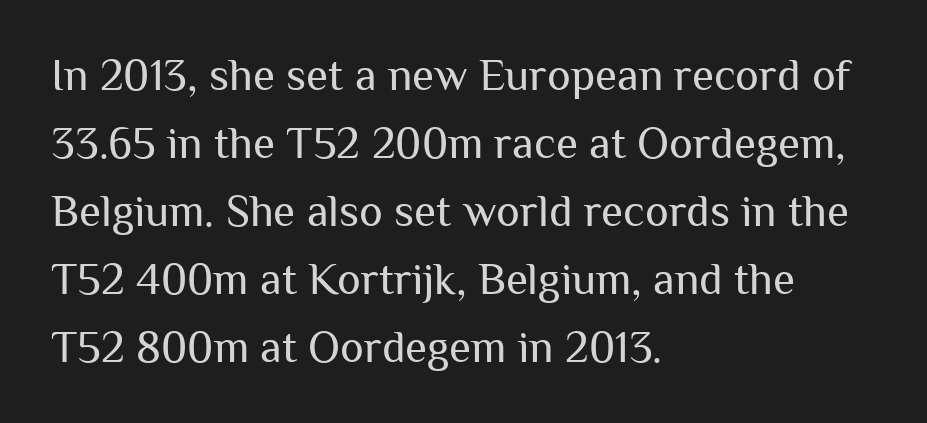
Q: Is the text bold? A: No.
Q: Is the text italic (slanted)? A: No, it is upright.
Q: Is the typeface a serif or a sans-serif typeface? A: Sans-serif.
Q: Is the text underlined? A: No.
Q: How is the paragraph aligned? A: Left-aligned.
Q: Is the spacing between letters normal or unusually wide? A: Normal.
Q: Is the spacing between lines tight, normal or loose? A: Normal.
Q: Width (condensed, normal, or wide)? A: Normal.
Q: Stroke contrast? A: Medium.
Q: x-height? A: Medium.
Q: Monospaced? A: No.
